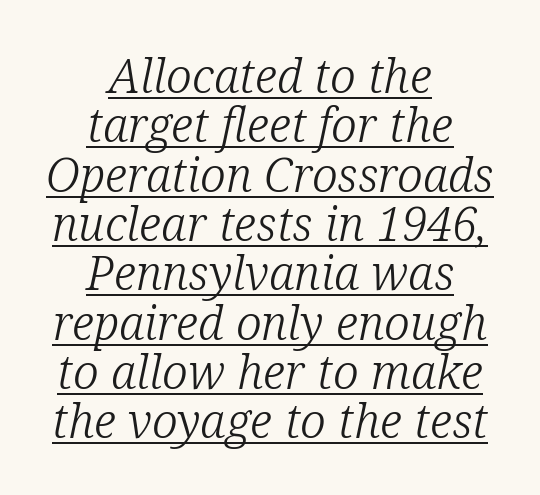
Has an underline been added? It has. Honestly, the letter spacing is just normal — you wouldn't notice it. Reading down the block, each line starts at a different indent, mirrored at its end. The face used here is proportionally spaced, like ordinary book or web type. These lines were composed using italics. Quick note: interline space is minimal.
